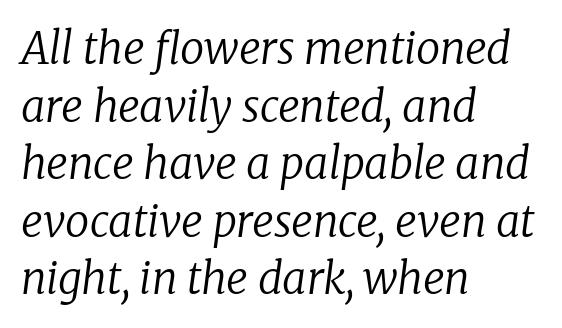
Style check: oblique. The font family rendered here belongs to the serif group. Whoever set this chose a conventional vertical rhythm. No letter is thick-stroked: the sample isn't bold. Alignment: flush left. The passage shown is not underscored anywhere.
